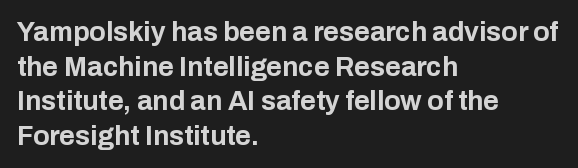
{"italic": "no", "bold": "yes", "underline": "no", "align": "left", "line_spacing": "normal", "line_spacing_ratio": 1.28, "letter_spacing": "normal", "letter_spacing_em": 0.0, "glyph_px": 27}
